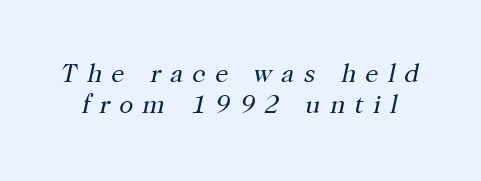
The image shows 26 px text type, italic (leaning right); set line spacing 1.19x, unusually wide letter spacing (+0.36 em), not underlined.
